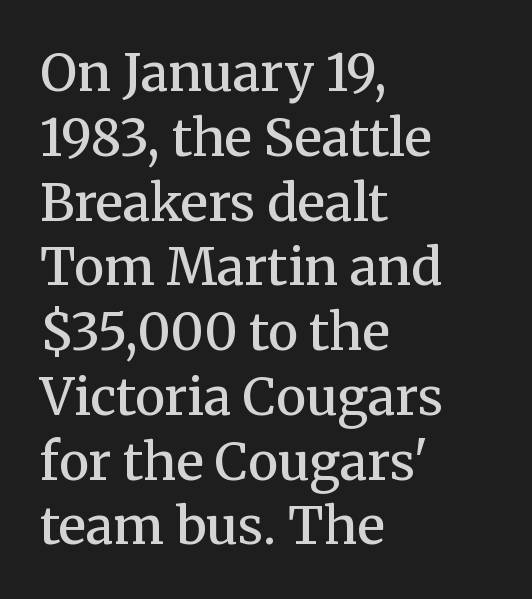
Q: Is the text bold? A: Semi-bold.
Q: Is the text italic (slanted)? A: No, it is upright.
Q: Is the typeface a serif or a sans-serif typeface? A: Serif.
Q: Is the text underlined? A: No.
Q: How is the paragraph aligned? A: Left-aligned.
Q: Is the spacing between letters normal or unusually wide? A: Normal.
Q: Is the spacing between lines tight, normal or loose? A: Normal.
Q: Width (condensed, normal, or wide)? A: Normal.
Q: Stroke contrast? A: Medium.
Q: x-height? A: Medium.
Q: Monospaced? A: No.
